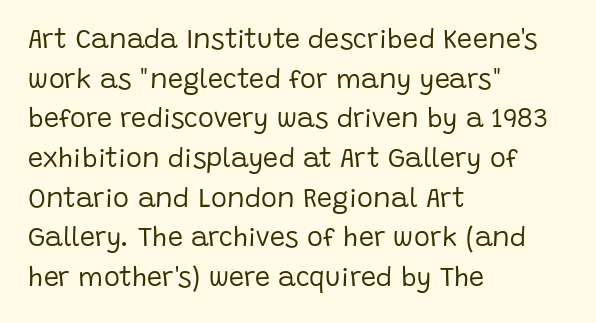
Q: Is the text bold? A: No.
Q: Is the text italic (slanted)? A: No, it is upright.
Q: Is the text underlined? A: No.
Q: How is the paragraph aligned? A: Left-aligned.
Q: Is the spacing between letters normal or unusually wide? A: Normal.
Q: Is the spacing between lines tight, normal or loose? A: Normal.
